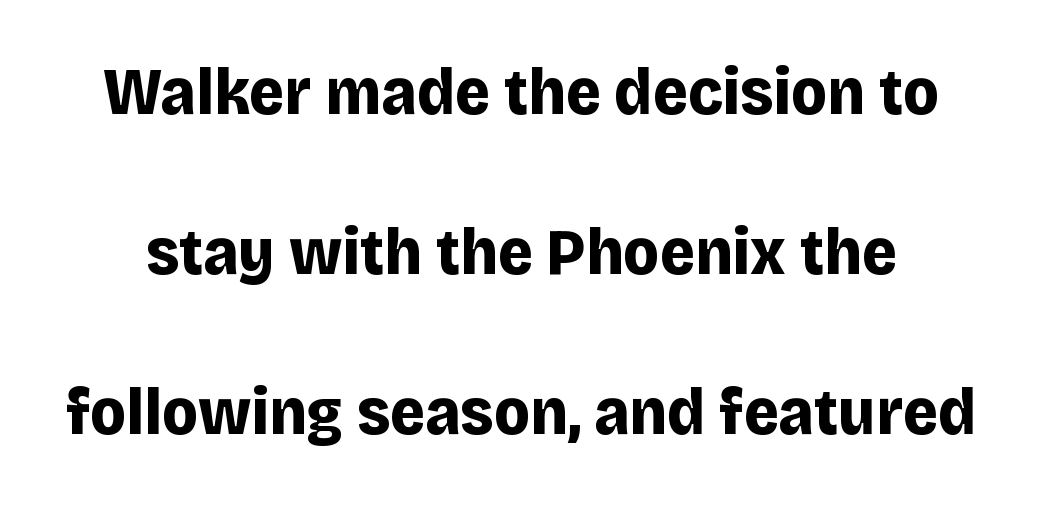
This rendering features lettering with no underline. Students, this is bold: see how much ink each stroke carries. Character widths vary here, with narrow letters taking less room than wide ones. The typeface chosen for these lines omits serifs. Rendered with straight, roman letterforms.
